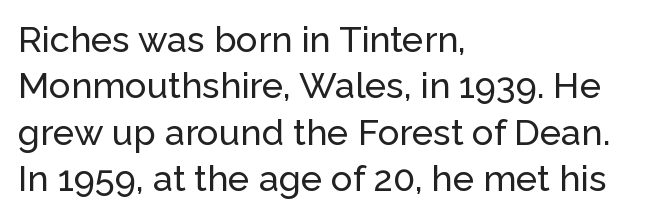
{"serif": "no", "italic": "no", "width": "normal", "stroke_contrast": "low", "x_height": "medium", "monospaced": "no", "underline": "no", "align": "left", "line_spacing": "normal", "line_spacing_ratio": 1.29, "letter_spacing": "normal", "letter_spacing_em": 0.0, "glyph_px": 36}
